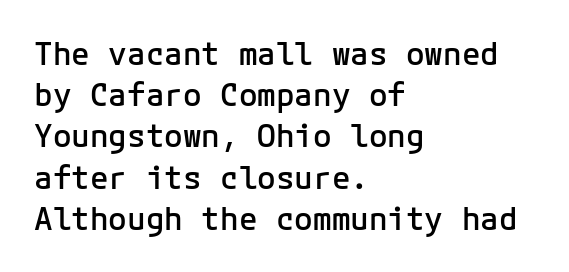
The space between consecutive lines is moderate. Caption: standard tracking, unaltered. A typesetter would label this face a sans. The rag falls on the right side of this text block. Is the type bold? Partly — it's a semibold, heavier than regular but not fully bold.
